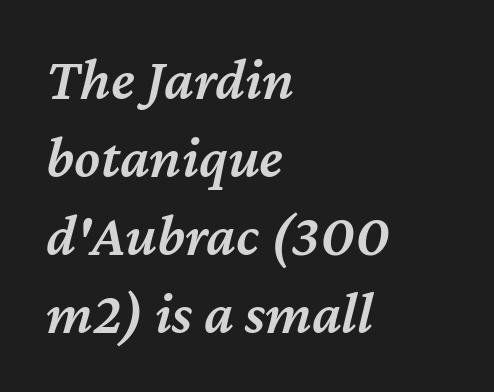
{"italic": "yes", "lean": "right", "slant_degrees": 12, "bold": "semi", "weight": "semibold", "width": "normal", "stroke_contrast": "medium", "x_height": "medium", "monospaced": "no", "underline": "no", "align": "left", "line_spacing": "normal", "line_spacing_ratio": 1.32, "letter_spacing": "normal", "letter_spacing_em": 0.0, "glyph_px": 59}
